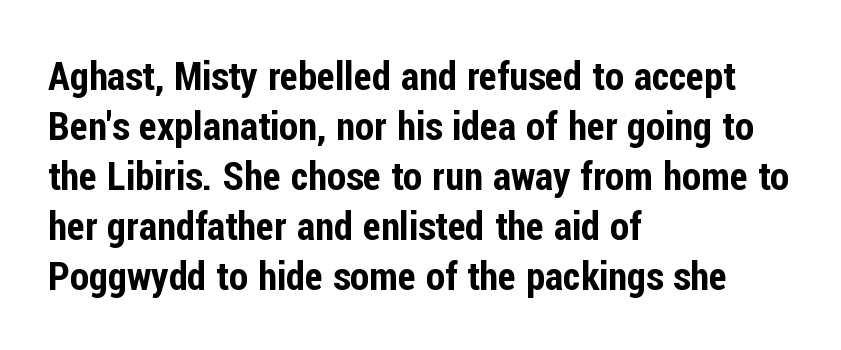
Is there much room between lines? A standard amount, neither cramped nor airy. Is this a fixed-width face? No — the glyphs have proportional, varying widths. Typeset ragged right — the left edge is the straight one. The line texture is even and compact thanks to regular tracking. A typesetter would mark this as roman, not italic. Type without underlining.
